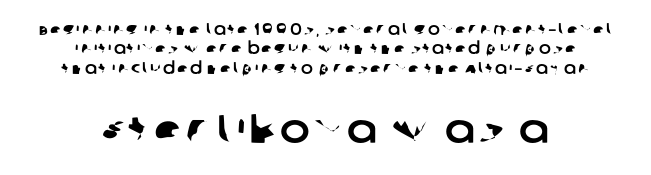
The image shows 40 px sans-serif type; set centered, line spacing 1.21x, not underlined; the second (bottom) block is 2.5x larger; low stroke contrast and a large x-height.
